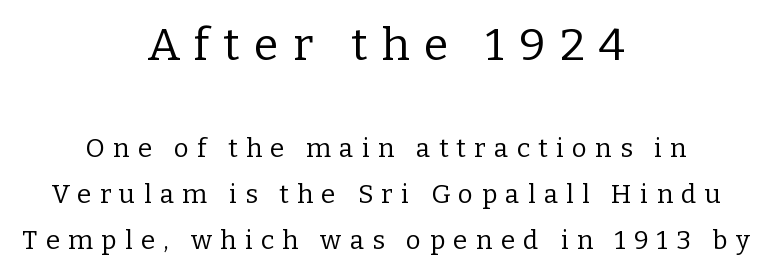
The setting favours the middle, as headings and verse often do. Here the first block reads like a headline and the second like body copy. A typesetter would call this proportional, since set widths differ per character. Underlining? Definitely not there. Nothing heavy about these letters — not bold at all.
